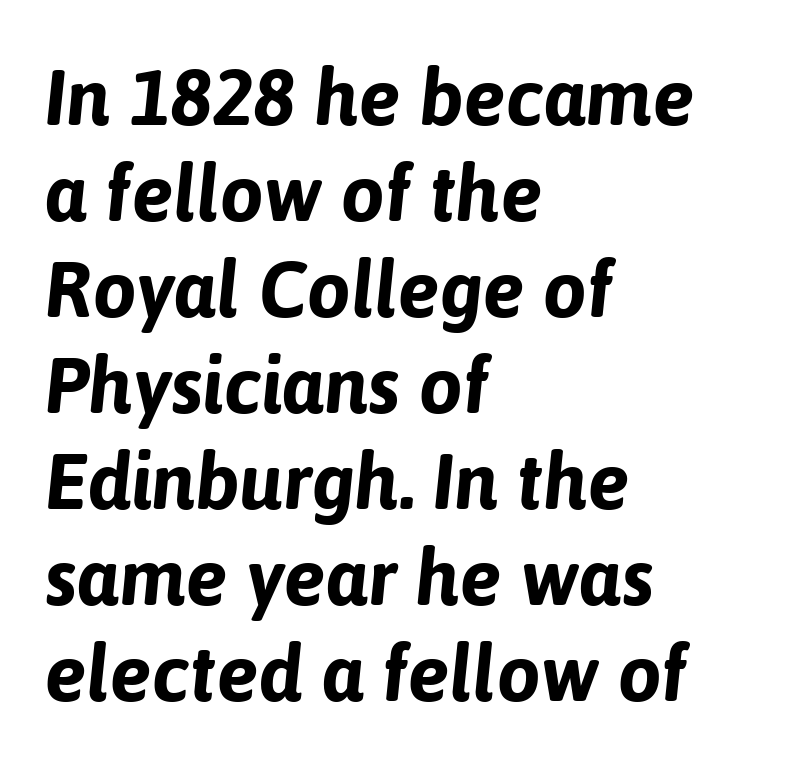
Q: Is the text bold? A: Yes.
Q: Is the text italic (slanted)? A: Yes, it leans right by about 6 degrees.
Q: Is the text underlined? A: No.
Q: How is the paragraph aligned? A: Left-aligned.
Q: Is the spacing between letters normal or unusually wide? A: Normal.
Q: Width (condensed, normal, or wide)? A: Normal.
Q: Stroke contrast? A: Low.
Q: x-height? A: Medium.
Q: Monospaced? A: No.
